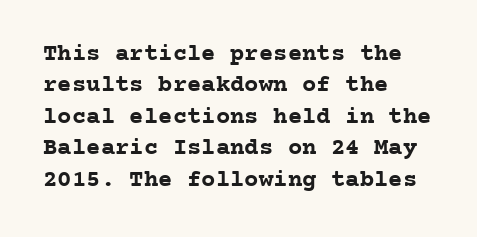
Caption: standard tracking, unaltered. In CSS terms this would be text-align: left. Unlike italic type, these characters show no tilt at all. A dark, heavy texture on the line: the type is bold.
